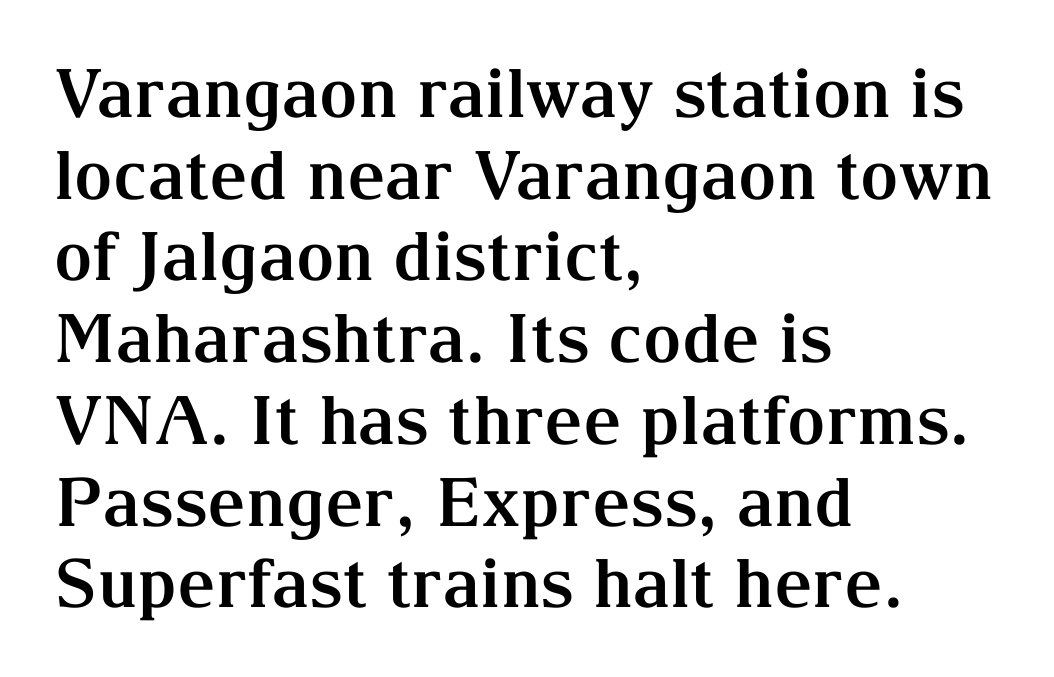
Q: Is the text bold? A: Yes.
Q: Is the text italic (slanted)? A: No, it is upright.
Q: Is the typeface a serif or a sans-serif typeface? A: Serif.
Q: Is the text underlined? A: No.
Q: How is the paragraph aligned? A: Left-aligned.
Q: Is the spacing between letters normal or unusually wide? A: Normal.
Q: Width (condensed, normal, or wide)? A: Normal.
Q: Stroke contrast? A: Medium.
Q: x-height? A: Medium.
Q: Monospaced? A: No.
